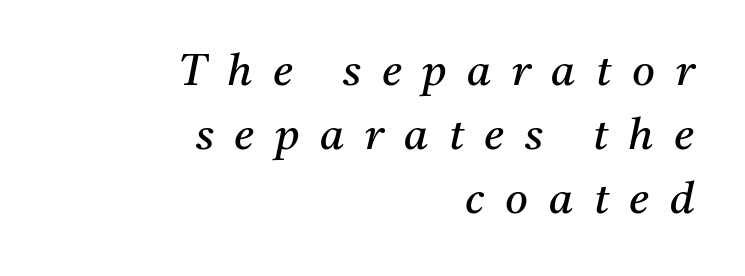
Q: Is the text bold? A: No.
Q: Is the text italic (slanted)? A: Yes, it leans right by about 11 degrees.
Q: Is the typeface a serif or a sans-serif typeface? A: Serif.
Q: Is the text underlined? A: No.
Q: How is the paragraph aligned? A: Right-aligned.
Q: Is the spacing between letters normal or unusually wide? A: Unusually wide.
Q: Is the spacing between lines tight, normal or loose? A: Normal.
Q: Width (condensed, normal, or wide)? A: Normal.
Q: Stroke contrast? A: Medium.
Q: x-height? A: Medium.
Q: Monospaced? A: No.
